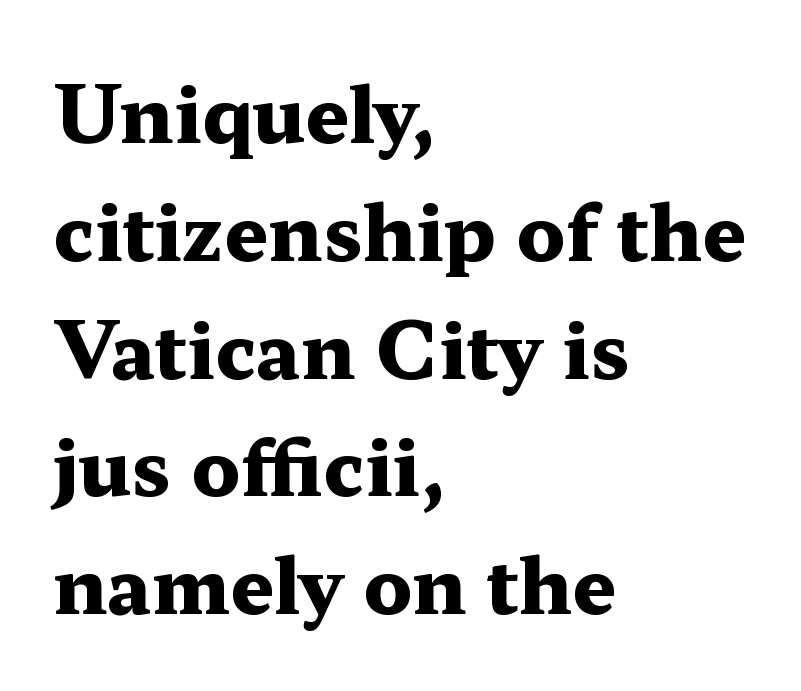
{"serif": "yes", "italic": "no", "bold": "yes", "weight": "heavy", "width": "wide", "stroke_contrast": "medium", "x_height": "medium", "monospaced": "no", "underline": "no", "align": "left", "line_spacing": "normal", "line_spacing_ratio": 1.53, "letter_spacing": "normal", "letter_spacing_em": 0.0, "glyph_px": 77}
